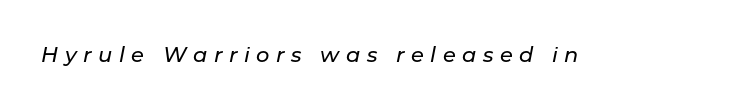
The image shows 21 px text type, italic (leaning right); set unusually wide letter spacing (+0.31 em), not underlined.
